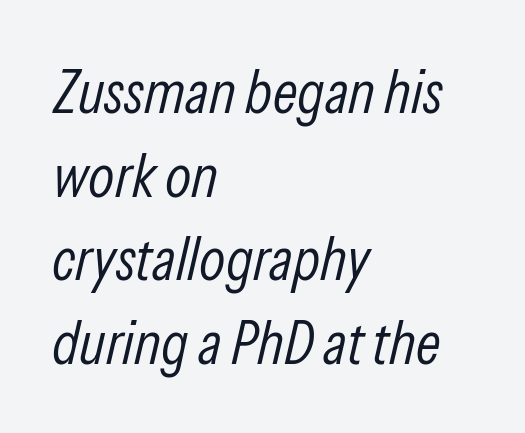
Q: Is the text bold? A: No.
Q: Is the text italic (slanted)? A: Yes, it leans right by about 13 degrees.
Q: Is the text underlined? A: No.
Q: How is the paragraph aligned? A: Left-aligned.
Q: Is the spacing between letters normal or unusually wide? A: Normal.
Q: Is the spacing between lines tight, normal or loose? A: Normal.
Q: Width (condensed, normal, or wide)? A: Condensed.
Q: Stroke contrast? A: Low.
Q: x-height? A: Medium.
Q: Monospaced? A: No.
